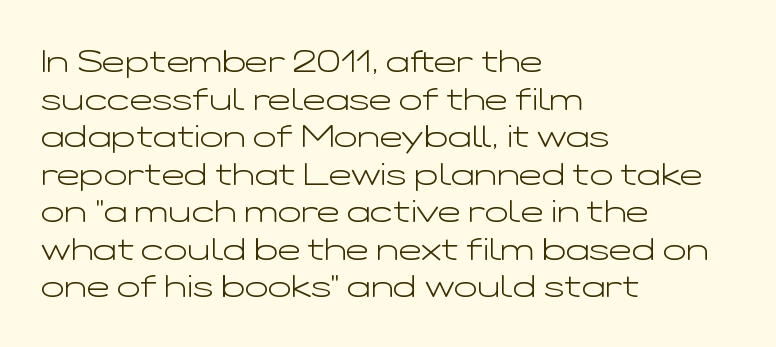
{"serif": "no", "italic": "no", "bold": "no", "weight": "light", "width": "wide", "stroke_contrast": "low", "x_height": "medium", "monospaced": "no", "underline": "no", "align": "left", "line_spacing_ratio": 1.21, "letter_spacing": "normal", "letter_spacing_em": 0.0, "glyph_px": 31}
